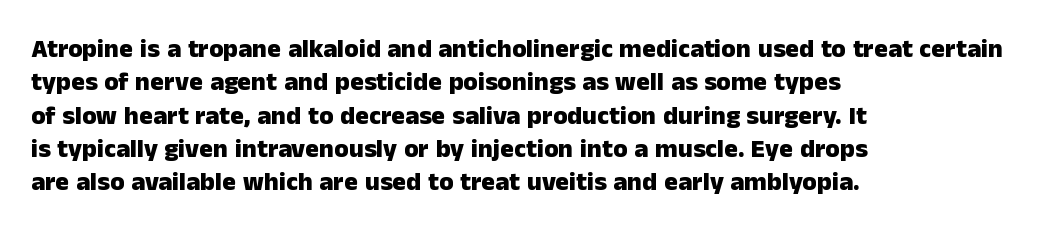
The image shows 26 px bold type, upright; set left-aligned, normal line spacing (1.28x), normal letter spacing, not underlined.
